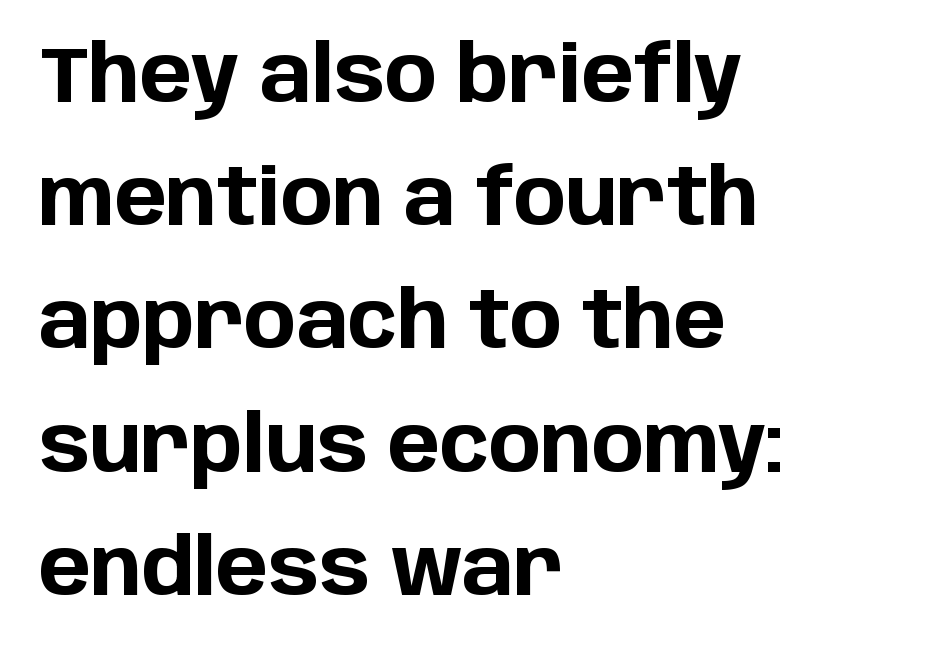
This sample uses an upright cut, with every glyph sitting square on the baseline. The letterforms sit shoulder to shoulder at normal distance. Whoever set this chose a conventional vertical rhythm. Are there feet on the stems? There aren't — it's a sans.
